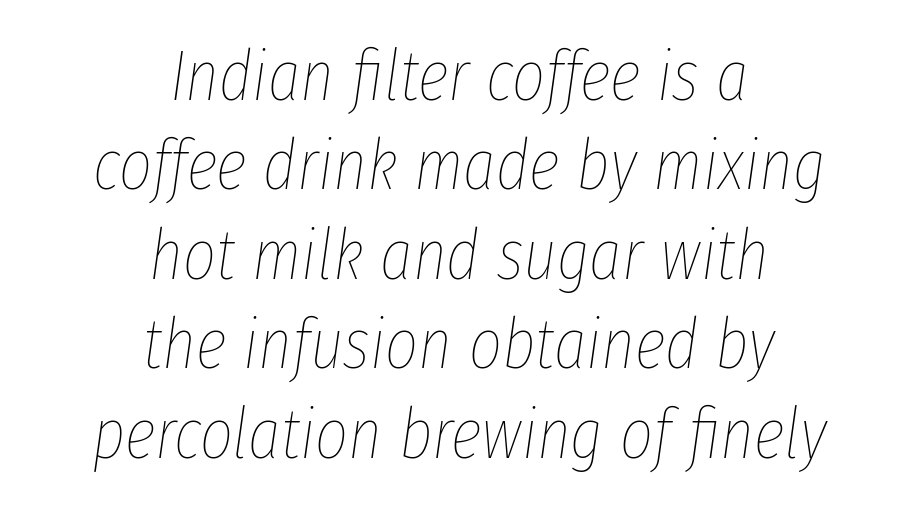
The type is set solid horizontally, with unmodified tracking. Summary of weight: not heavy and not bold. The string is rendered with underlining switched off. The rows are spaced the way most documents space them. The text block is weighted toward neither margin, spreading evenly from the middle. Tall strokes in this sample are angled rather than plumb.
